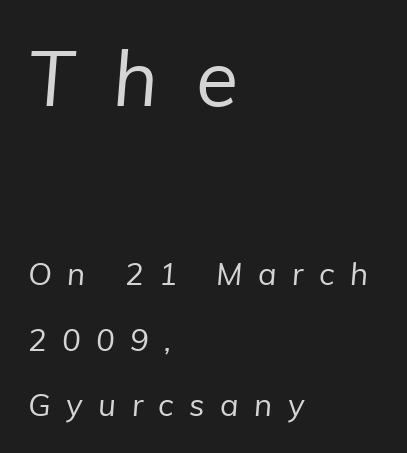
Q: Is the text bold? A: No.
Q: Is the typeface a serif or a sans-serif typeface? A: Sans-serif.
Q: Is the text underlined? A: No.
Q: How is the paragraph aligned? A: Left-aligned.
Q: Is the spacing between letters normal or unusually wide? A: Unusually wide.
Q: Is the spacing between lines tight, normal or loose? A: Loose.
Q: Which block of text is set in a larger size, the first (top) or the second (bottom)? A: The first (top) one.
Q: Width (condensed, normal, or wide)? A: Normal.
Q: Stroke contrast? A: Low.
Q: x-height? A: Medium.
Q: Monospaced? A: No.
